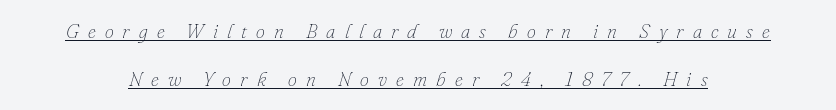
Each new line begins a long way beneath the previous one. Tall strokes in this sample are angled rather than plumb. The strokes are not fattened; the text isn't bold. The horizontal fit of the characters is loose and conspicuously gappy. The rendered words wear a rule along their underside.
